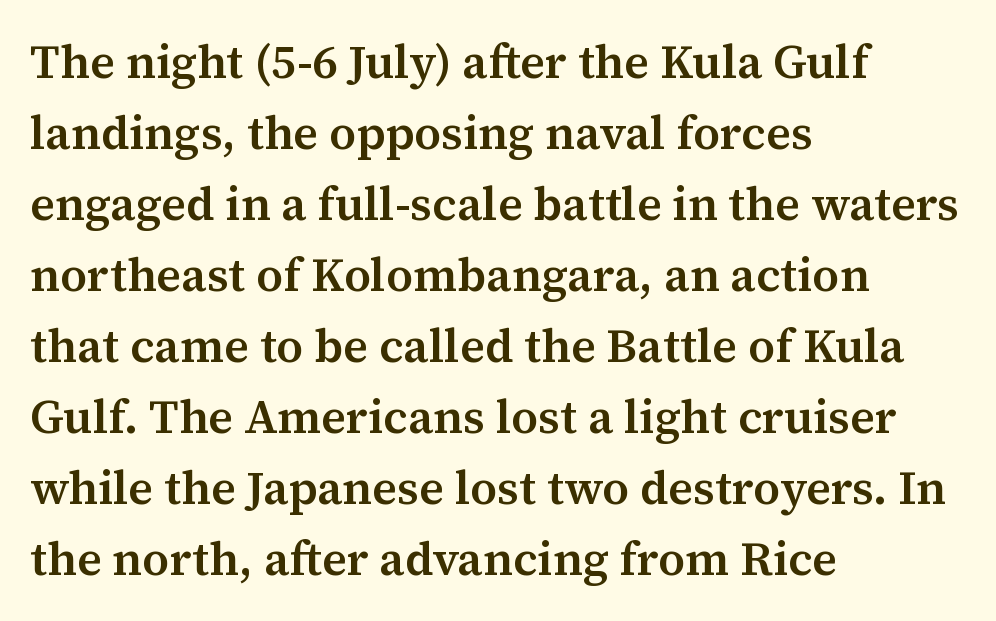
The image shows 47 px semibold serif type, upright; set left-aligned, normal line spacing (1.51x), normal letter spacing, not underlined; medium stroke contrast and a medium x-height.
